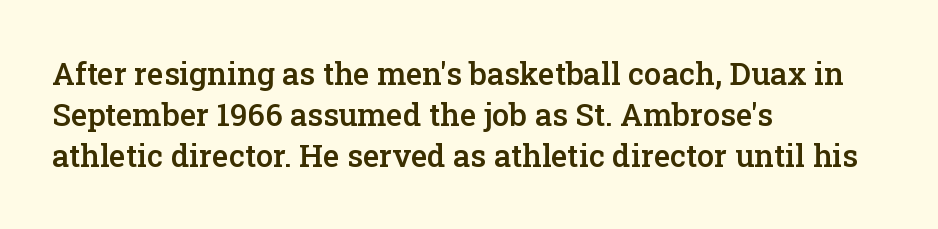
Q: Is the text bold? A: Semi-bold.
Q: Is the text italic (slanted)? A: No, it is upright.
Q: Is the typeface a serif or a sans-serif typeface? A: Serif.
Q: Is the text underlined? A: No.
Q: How is the paragraph aligned? A: Left-aligned.
Q: Is the spacing between letters normal or unusually wide? A: Normal.
Q: Is the spacing between lines tight, normal or loose? A: Normal.
Q: Width (condensed, normal, or wide)? A: Normal.
Q: Stroke contrast? A: Low.
Q: x-height? A: Medium.
Q: Monospaced? A: No.
